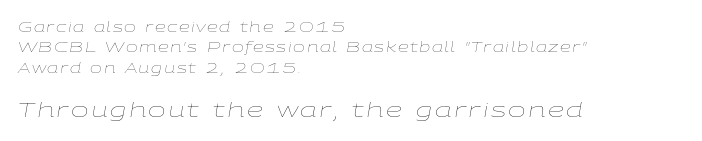
These lines stack with their left ends in a neat column. One glance says typical: line gaps are just what's usual. Block two is the big one; block one sits smaller above it. Type without underlining.
